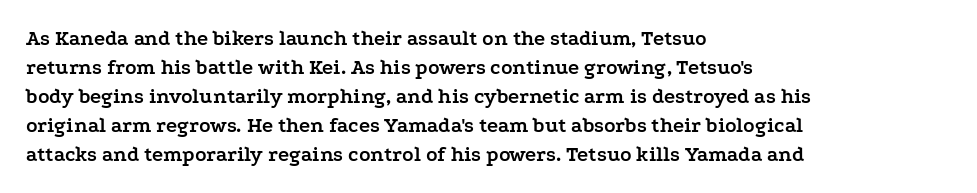
The image shows 21 px bold type, upright; set left-aligned, normal line spacing (1.38x), normal letter spacing, not underlined.
